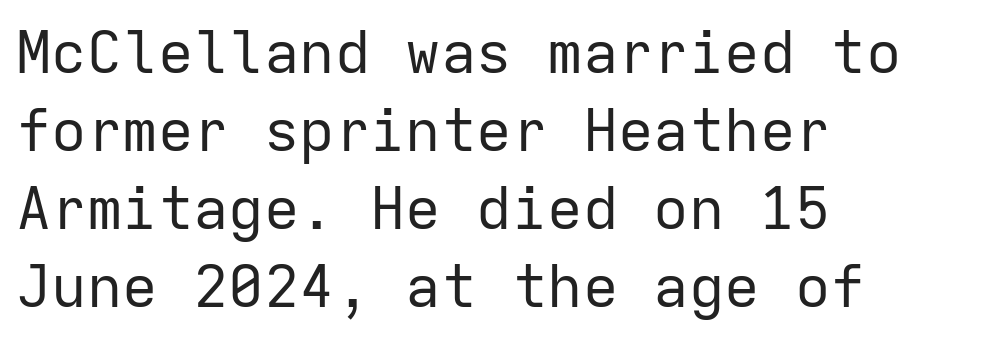
The image shows 59 px regular-weight sans-serif type, upright, monospaced; set left-aligned, normal line spacing (1.32x), normal letter spacing, not underlined; low stroke contrast and a medium x-height.
